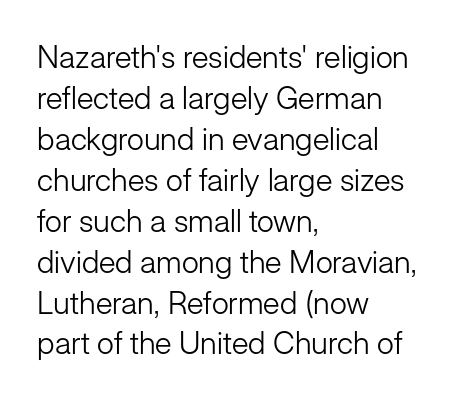
The image shows 31 px light sans-serif type, upright; set left-aligned, normal line spacing (1.32x), normal letter spacing, not underlined; low stroke contrast and a medium x-height.
